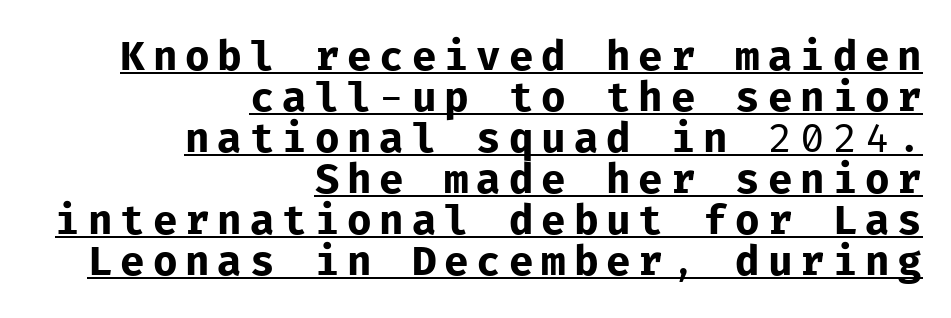
Q: Is the text bold? A: No.
Q: Is the text italic (slanted)? A: No, it is upright.
Q: Is the typeface a serif or a sans-serif typeface? A: Sans-serif.
Q: Is the text underlined? A: Yes.
Q: How is the paragraph aligned? A: Right-aligned.
Q: Is the spacing between lines tight, normal or loose? A: Tight.
Q: Width (condensed, normal, or wide)? A: Normal.
Q: Stroke contrast? A: Low.
Q: x-height? A: Medium.
Q: Monospaced? A: Yes.
